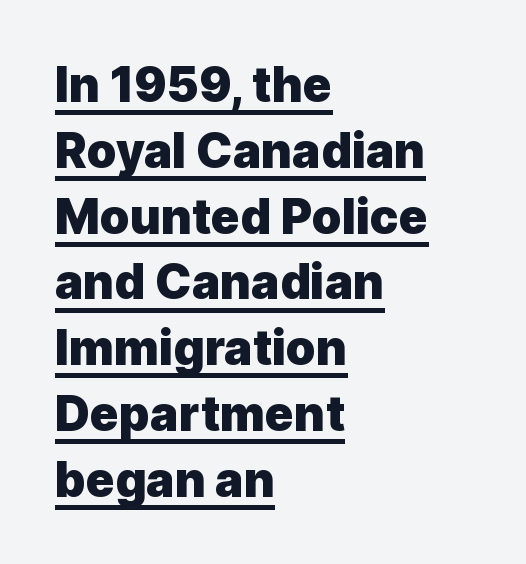
Q: Is the text bold? A: Yes.
Q: Is the text italic (slanted)? A: No, it is upright.
Q: Is the typeface a serif or a sans-serif typeface? A: Sans-serif.
Q: Is the text underlined? A: Yes.
Q: How is the paragraph aligned? A: Left-aligned.
Q: Is the spacing between letters normal or unusually wide? A: Normal.
Q: Is the spacing between lines tight, normal or loose? A: Normal.
Q: Width (condensed, normal, or wide)? A: Normal.
Q: x-height? A: Medium.
Q: Monospaced? A: No.
